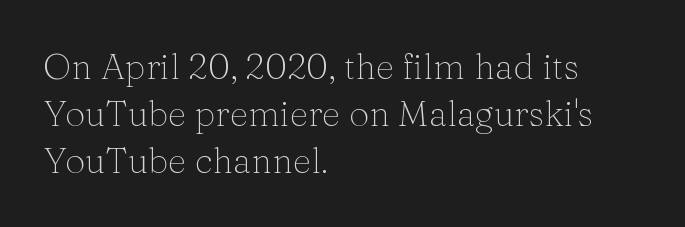
Line starts are locked; line ends wander. This sample uses an upright cut, with every glyph sitting square on the baseline. Weight: regular or lighter. Note: serifs present on the glyphs. The letterforms sit shoulder to shoulder at normal distance.
